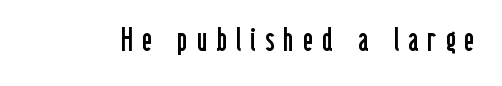
The image shows 32 px regular-weight, condensed sans-serif type, upright; set unusually wide letter spacing (+0.28 em), not underlined; low stroke contrast and a medium x-height.
